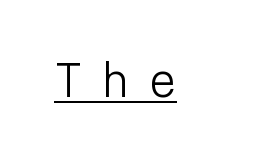
Q: Is the text bold? A: No.
Q: Is the text italic (slanted)? A: No, it is upright.
Q: Is the typeface a serif or a sans-serif typeface? A: Sans-serif.
Q: Is the text underlined? A: Yes.
Q: Is the spacing between letters normal or unusually wide? A: Unusually wide.
Q: Width (condensed, normal, or wide)? A: Normal.
Q: Stroke contrast? A: Low.
Q: x-height? A: Medium.
Q: Monospaced? A: Yes.
